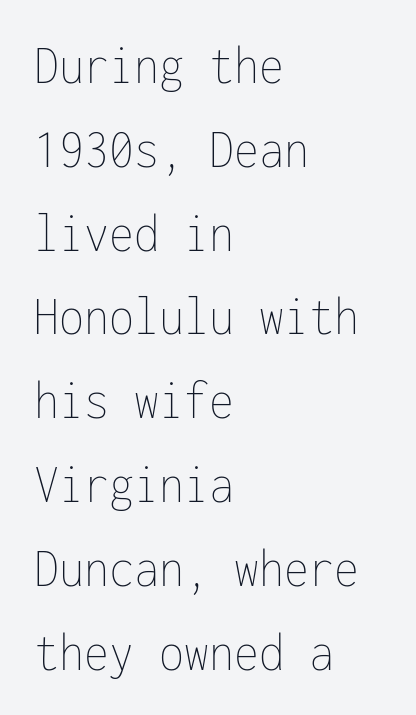
{"italic": "no", "bold": "no", "weight": "thin", "width": "condensed", "stroke_contrast": "low", "x_height": "medium", "monospaced": "yes", "underline": "no", "align": "left", "line_spacing": "normal", "line_spacing_ratio": 1.47, "letter_spacing": "normal", "letter_spacing_em": 0.0, "glyph_px": 57}
